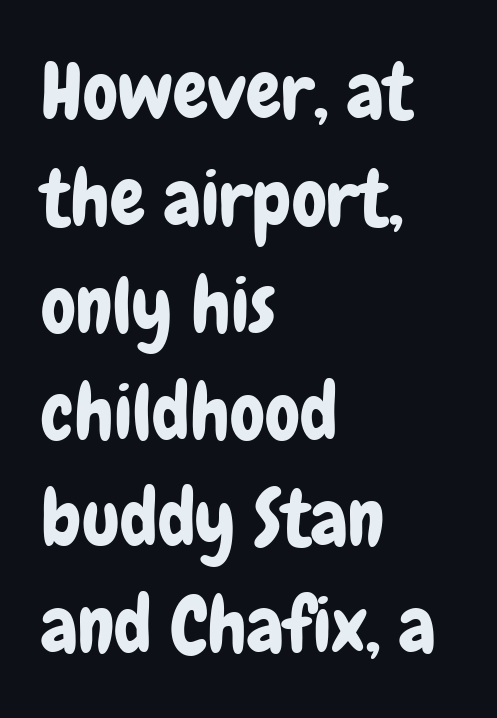
Q: Is the text italic (slanted)? A: No, it is upright.
Q: Is the typeface a serif or a sans-serif typeface? A: Sans-serif.
Q: Is the text underlined? A: No.
Q: How is the paragraph aligned? A: Left-aligned.
Q: Is the spacing between letters normal or unusually wide? A: Normal.
Q: Is the spacing between lines tight, normal or loose? A: Normal.
Q: Width (condensed, normal, or wide)? A: Condensed.
Q: Stroke contrast? A: Low.
Q: x-height? A: Medium.
Q: Monospaced? A: No.
